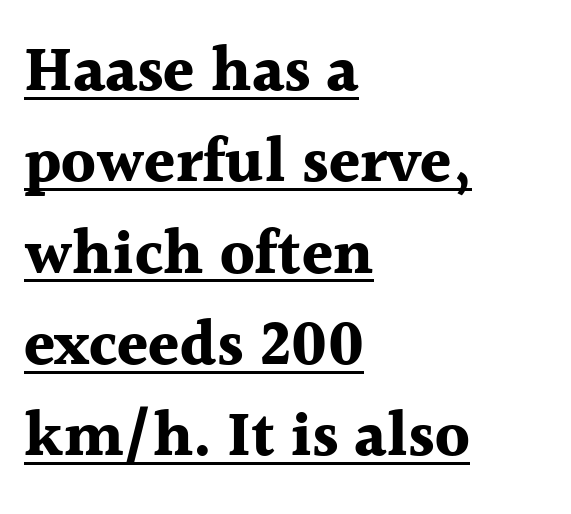
{"serif": "yes", "italic": "no", "bold": "yes", "weight": "bold", "width": "normal", "x_height": "medium", "monospaced": "no", "underline": "yes", "align": "left", "line_spacing": "normal", "line_spacing_ratio": 1.45, "letter_spacing": "normal", "letter_spacing_em": 0.0, "glyph_px": 63}
